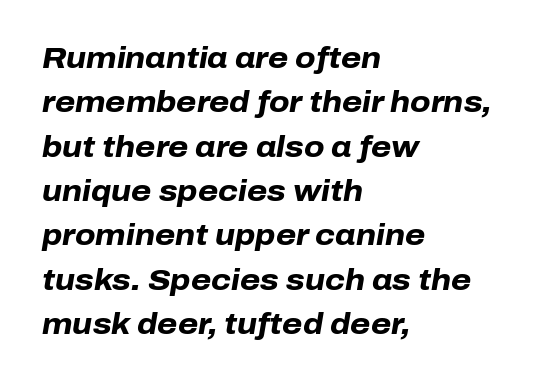
{"italic": "yes", "lean": "right", "slant_degrees": 10, "bold": "yes", "weight": "heavy", "width": "normal", "stroke_contrast": "low", "x_height": "medium", "monospaced": "no", "underline": "no", "align": "left", "line_spacing": "normal", "line_spacing_ratio": 1.53, "letter_spacing": "normal", "letter_spacing_em": 0.0, "glyph_px": 29}
